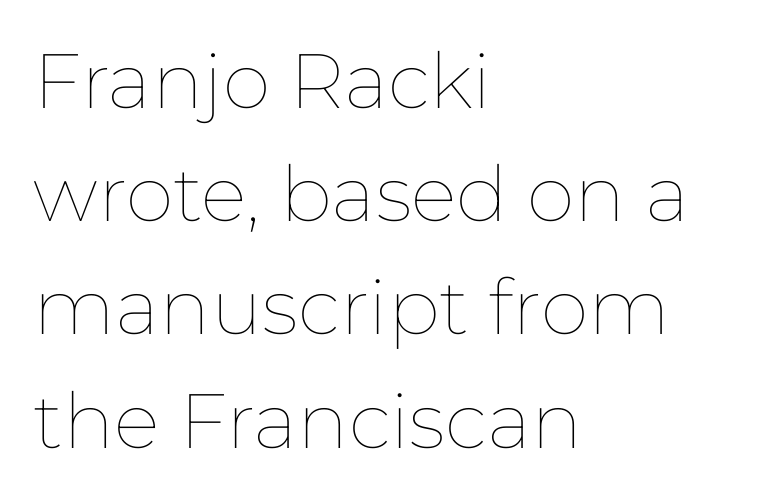
{"italic": "no", "bold": "no", "weight": "thin", "width": "normal", "stroke_contrast": "low", "x_height": "medium", "monospaced": "no", "underline": "no", "align": "left", "line_spacing": "normal", "line_spacing_ratio": 1.47, "letter_spacing": "normal", "letter_spacing_em": 0.0, "glyph_px": 77}
